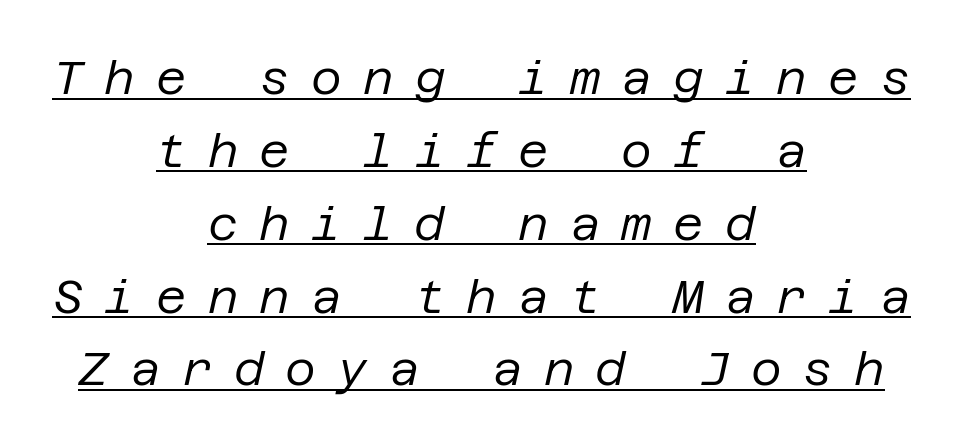
{"italic": "yes", "lean": "right", "slant_degrees": 12, "bold": "no", "weight": "regular", "width": "normal", "stroke_contrast": "low", "x_height": "large", "underline": "yes", "align": "center", "line_spacing": "normal", "line_spacing_ratio": 1.55, "letter_spacing": "wide", "letter_spacing_em": 0.45, "glyph_px": 47}
